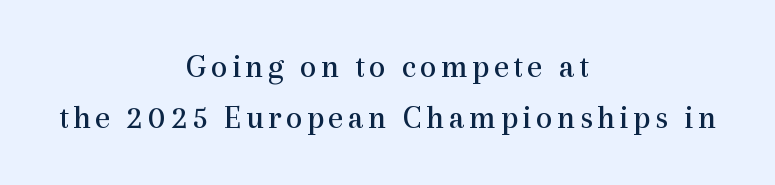
Q: Is the text bold? A: No.
Q: Is the text italic (slanted)? A: No, it is upright.
Q: Is the typeface a serif or a sans-serif typeface? A: Serif.
Q: Is the text underlined? A: No.
Q: How is the paragraph aligned? A: Centered.
Q: Is the spacing between lines tight, normal or loose? A: Normal.
Q: Width (condensed, normal, or wide)? A: Normal.
Q: x-height? A: Medium.
Q: Monospaced? A: No.
